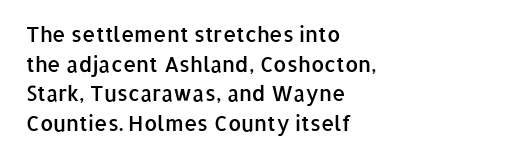
If you measured baseline to baseline, you'd find a middling distance. No italicization has been applied; the sample stays upright. If you drew a ruler down the left edge, every line would touch it. Has an underline been added? It has not. Semibold letterforms, between regular and bold. Here the glyphs are tracked normally, forming tight word shapes.
